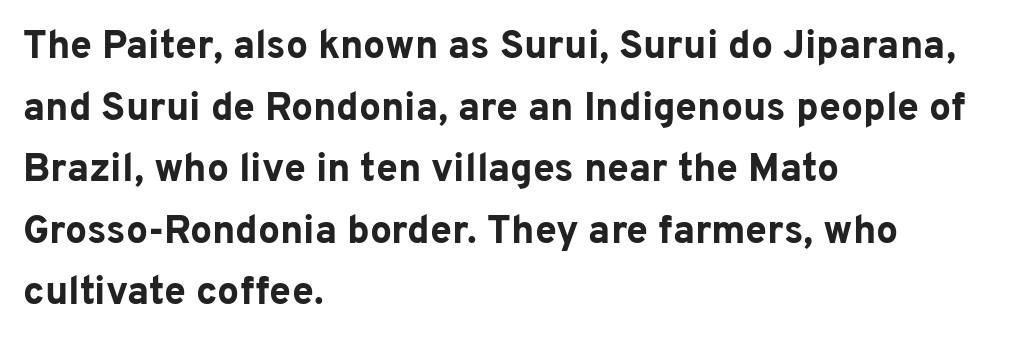
In terms of letterspacing, this is plain default setting. These lines are composed in type without serifs. Normally led — the rows are evenly, conventionally spaced. The face used here has the dense, thick strokes of a bold.
